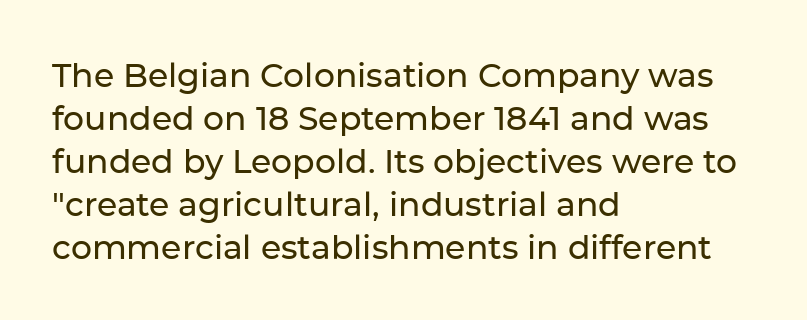
{"serif": "no", "italic": "no", "width": "normal", "stroke_contrast": "low", "x_height": "medium", "monospaced": "no", "underline": "no", "align": "left", "line_spacing": "normal", "line_spacing_ratio": 1.3, "letter_spacing": "normal", "letter_spacing_em": 0.0, "glyph_px": 33}
